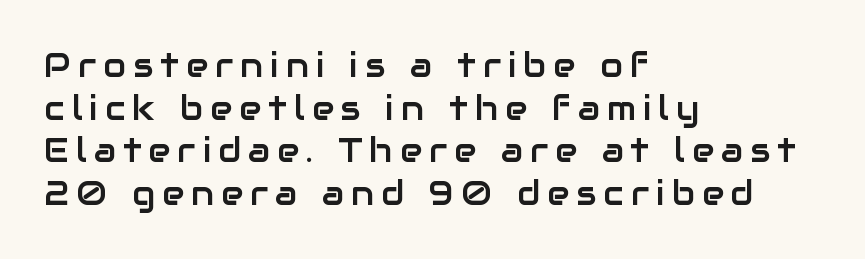
Honestly, there is no underline to notice here at all. The rendering uses natural spacing where letterforms have individual widths. The designer went with a sans here, leaving each stem footless. Summary of vertical rhythm: regular, with standard interline spacing.
